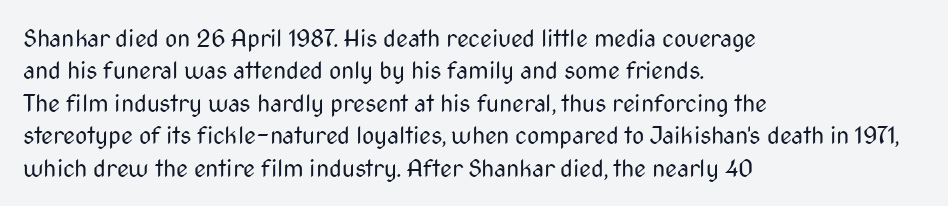
The typesetter chose a ragged-right arrangement here. In terms of letterspacing, this is plain default setting. Descenders hang freely into open space. A typesetter would call this leading conventional body-copy spacing. Stems and bowls with no extra thickness — not bold.
